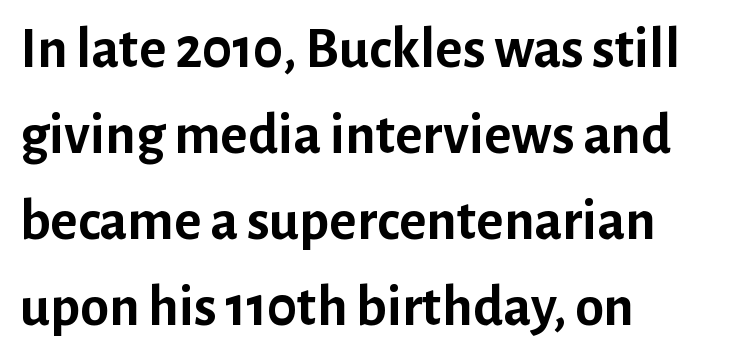
{"serif": "no", "italic": "no", "bold": "yes", "weight": "semibold", "width": "normal", "stroke_contrast": "low", "x_height": "medium", "monospaced": "no", "underline": "no", "align": "left", "line_spacing": "normal", "line_spacing_ratio": 1.48, "letter_spacing": "normal", "letter_spacing_em": 0.0, "glyph_px": 58}
